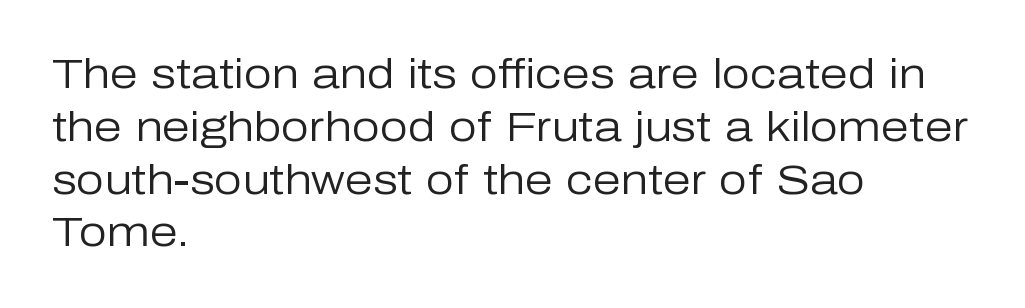
Q: Is the text bold? A: No.
Q: Is the text italic (slanted)? A: No, it is upright.
Q: Is the typeface a serif or a sans-serif typeface? A: Sans-serif.
Q: Is the text underlined? A: No.
Q: How is the paragraph aligned? A: Left-aligned.
Q: Is the spacing between letters normal or unusually wide? A: Normal.
Q: Is the spacing between lines tight, normal or loose? A: Normal.
Q: Width (condensed, normal, or wide)? A: Normal.
Q: Stroke contrast? A: Low.
Q: x-height? A: Medium.
Q: Monospaced? A: No.
